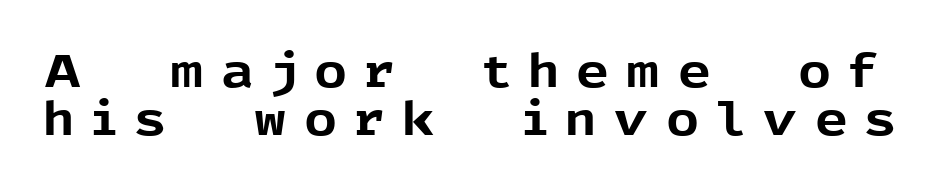
{"serif": "no", "italic": "no", "bold": "yes", "weight": "bold", "width": "normal", "x_height": "medium", "monospaced": "no", "underline": "no", "line_spacing": "tight", "line_spacing_ratio": 1.04, "letter_spacing": "wide", "letter_spacing_em": 0.36, "glyph_px": 46}
